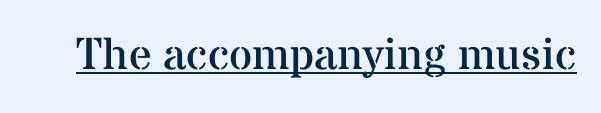
The image shows 45 px regular-weight serif type, upright; set normal letter spacing, underlined; medium stroke contrast and a medium x-height.
